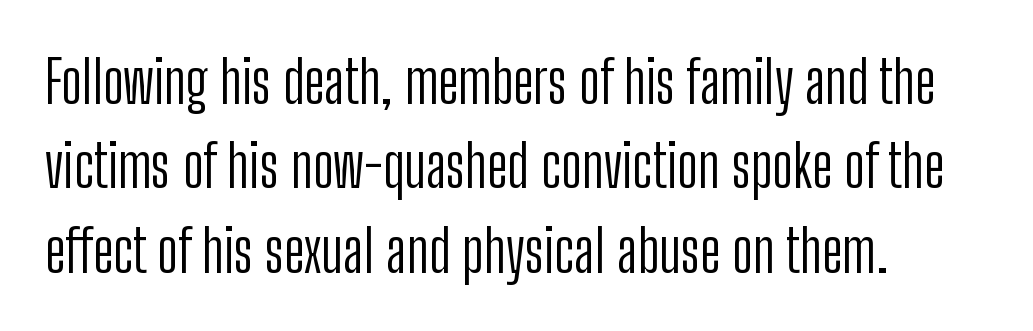
The image shows 59 px light, condensed sans-serif type, upright; set left-aligned, normal line spacing (1.43x), normal letter spacing, not underlined; low stroke contrast and a medium x-height.
